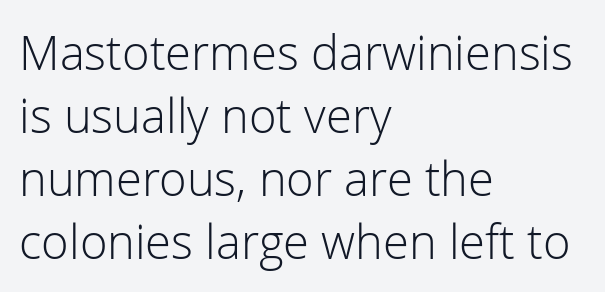
Q: Is the text bold? A: No.
Q: Is the text italic (slanted)? A: No, it is upright.
Q: Is the typeface a serif or a sans-serif typeface? A: Sans-serif.
Q: Is the text underlined? A: No.
Q: How is the paragraph aligned? A: Left-aligned.
Q: Is the spacing between letters normal or unusually wide? A: Normal.
Q: Is the spacing between lines tight, normal or loose? A: Normal.
Q: Width (condensed, normal, or wide)? A: Normal.
Q: Stroke contrast? A: Low.
Q: x-height? A: Medium.
Q: Monospaced? A: No.
